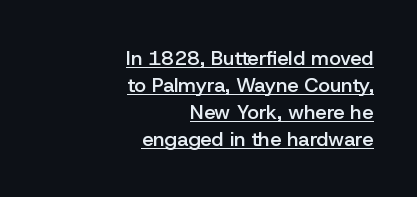
{"italic": "no", "bold": "semi", "underline": "yes", "align": "right", "line_spacing": "normal", "line_spacing_ratio": 1.35, "letter_spacing": "normal", "letter_spacing_em": 0.0, "glyph_px": 20}
